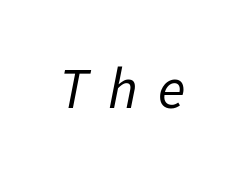
{"italic": "yes", "lean": "right", "slant_degrees": 11, "bold": "no", "weight": "regular", "width": "normal", "stroke_contrast": "low", "x_height": "medium", "monospaced": "no", "underline": "no", "letter_spacing": "wide", "letter_spacing_em": 0.35, "glyph_px": 57}
